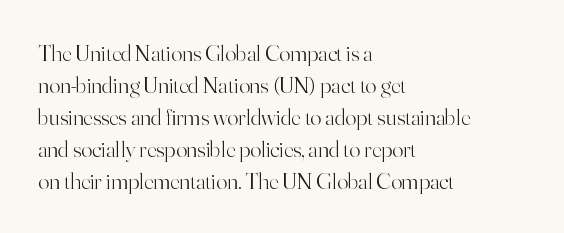
Caption: standard tracking, unaltered. Does the leading feel generous? No, just average. The lines are quadded left. Check the space under the baseline: it is left empty.
